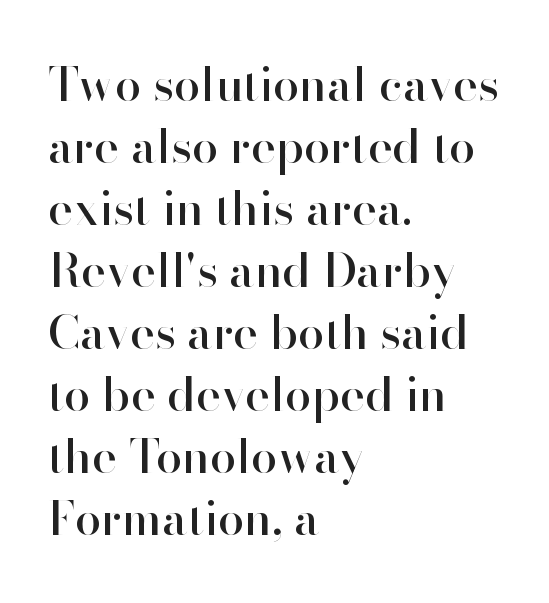
The image shows 47 px sans-serif type, upright; set left-aligned, normal line spacing (1.32x), normal letter spacing, not underlined; high stroke contrast and a small x-height.
